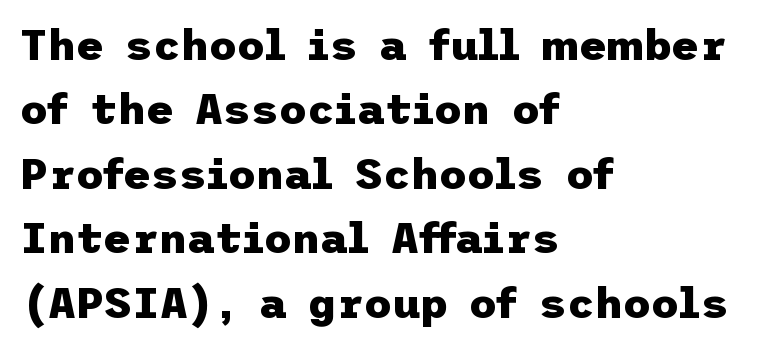
Q: Is the text bold? A: Yes.
Q: Is the text italic (slanted)? A: No, it is upright.
Q: Is the typeface a serif or a sans-serif typeface? A: Sans-serif.
Q: Is the text underlined? A: No.
Q: How is the paragraph aligned? A: Left-aligned.
Q: Is the spacing between letters normal or unusually wide? A: Normal.
Q: Is the spacing between lines tight, normal or loose? A: Normal.
Q: Width (condensed, normal, or wide)? A: Normal.
Q: Stroke contrast? A: Low.
Q: x-height? A: Medium.
